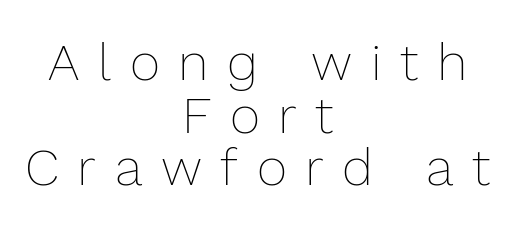
{"italic": "no", "bold": "no", "weight": "thin", "width": "normal", "x_height": "medium", "monospaced": "no", "underline": "no", "align": "center", "line_spacing": "tight", "line_spacing_ratio": 1.01, "letter_spacing": "wide", "letter_spacing_em": 0.36, "glyph_px": 52}
